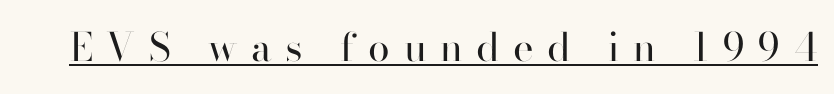
Q: Is the text bold? A: No.
Q: Is the text italic (slanted)? A: No, it is upright.
Q: Is the typeface a serif or a sans-serif typeface? A: Sans-serif.
Q: Is the text underlined? A: Yes.
Q: Is the spacing between letters normal or unusually wide? A: Unusually wide.
Q: Width (condensed, normal, or wide)? A: Normal.
Q: Stroke contrast? A: High.
Q: x-height? A: Small.
Q: Monospaced? A: No.
